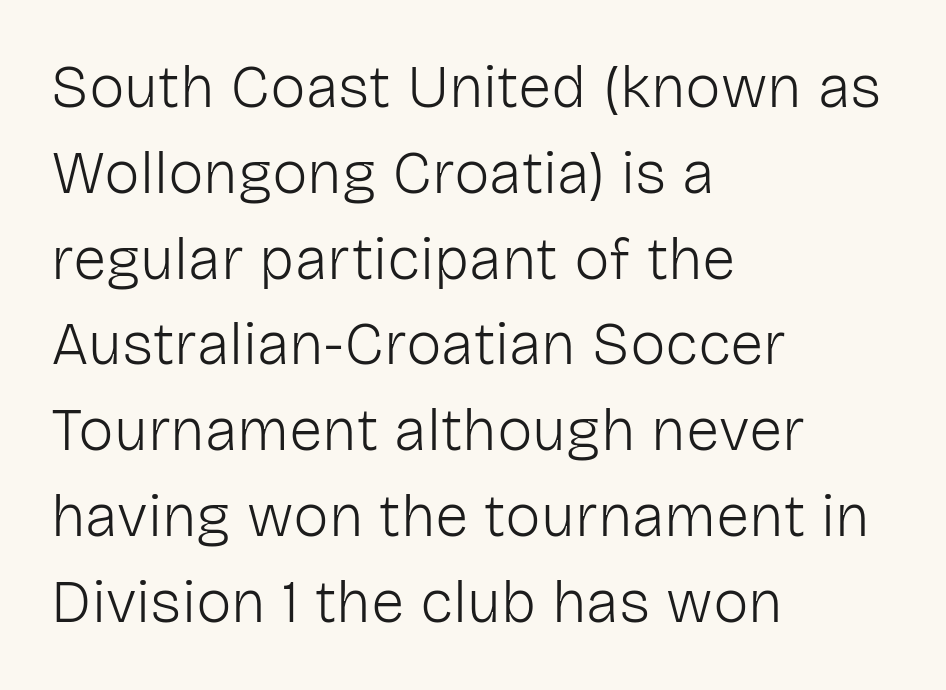
Q: Is the text bold? A: No.
Q: Is the text italic (slanted)? A: No, it is upright.
Q: Is the typeface a serif or a sans-serif typeface? A: Sans-serif.
Q: Is the text underlined? A: No.
Q: How is the paragraph aligned? A: Left-aligned.
Q: Is the spacing between letters normal or unusually wide? A: Normal.
Q: Is the spacing between lines tight, normal or loose? A: Normal.
Q: Width (condensed, normal, or wide)? A: Normal.
Q: Stroke contrast? A: Low.
Q: x-height? A: Medium.
Q: Monospaced? A: No.
